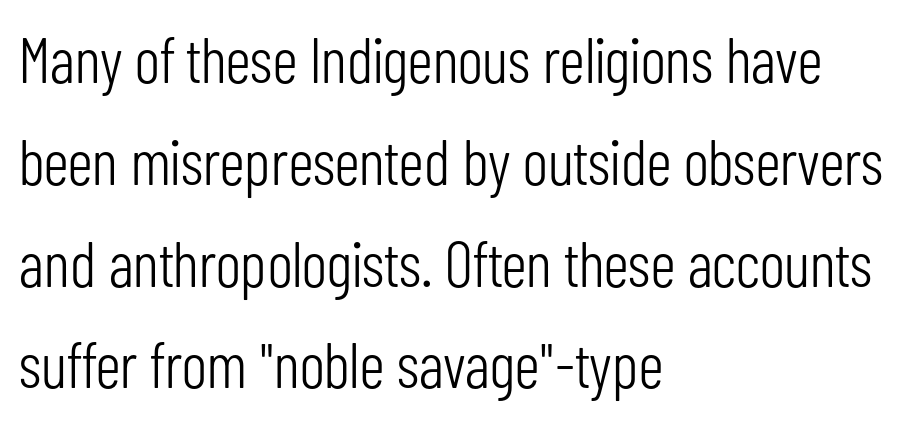
Q: Is the text bold? A: No.
Q: Is the text italic (slanted)? A: No, it is upright.
Q: Is the typeface a serif or a sans-serif typeface? A: Sans-serif.
Q: Is the text underlined? A: No.
Q: How is the paragraph aligned? A: Left-aligned.
Q: Is the spacing between letters normal or unusually wide? A: Normal.
Q: Is the spacing between lines tight, normal or loose? A: Normal.
Q: Width (condensed, normal, or wide)? A: Condensed.
Q: Stroke contrast? A: Low.
Q: x-height? A: Medium.
Q: Monospaced? A: No.
